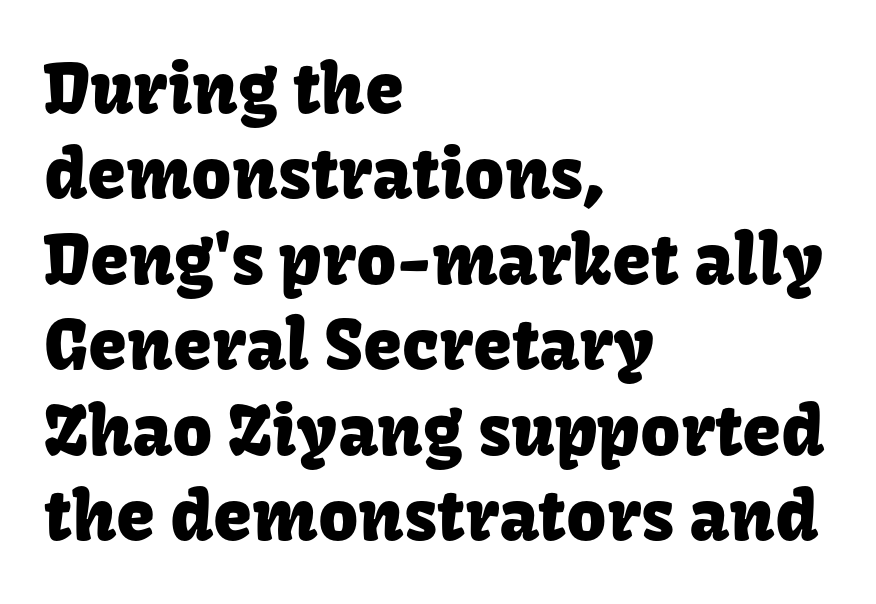
The image shows 70 px sans-serif type, upright; set left-aligned, line spacing 1.22x, normal letter spacing, not underlined; low stroke contrast and a medium x-height.
